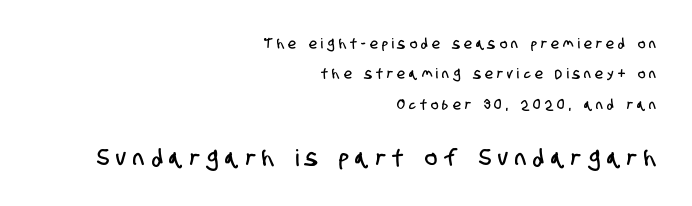
Caption: expanded tracking, letters set apart. Reading down the block, your eye finds every line finishing at a fixed right position. Type without underlining. If you measured baseline to baseline, you'd find a long distance.
